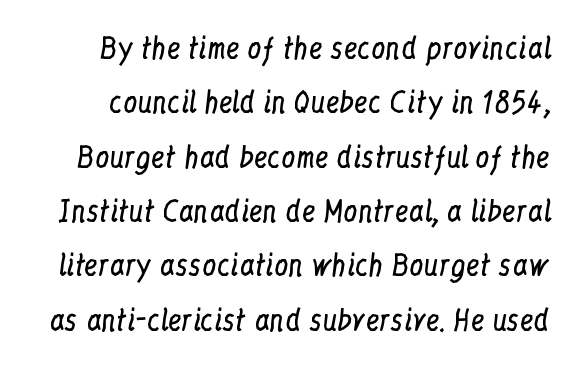
The image shows 28 px regular-weight, condensed serif type; set loose line spacing (1.94x), normal letter spacing, not underlined; low stroke contrast and a medium x-height.
